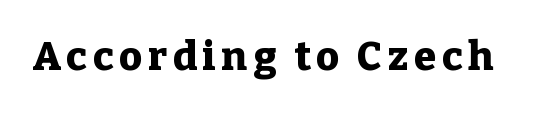
The image shows 40 px heavy serif type, upright; set not underlined; low stroke contrast and a medium x-height.
